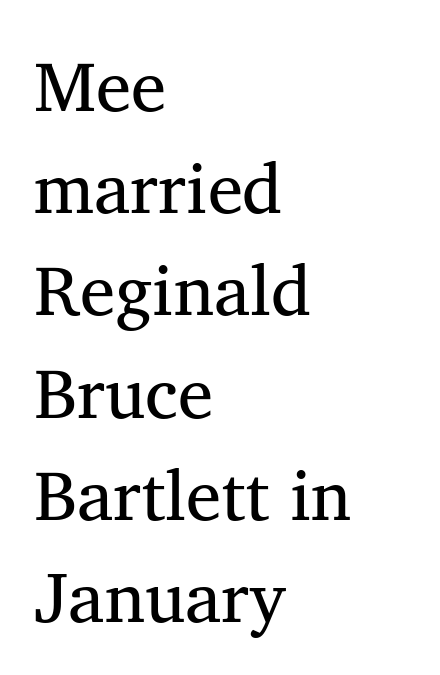
Q: Is the text bold? A: No.
Q: Is the text italic (slanted)? A: No, it is upright.
Q: Is the typeface a serif or a sans-serif typeface? A: Serif.
Q: Is the text underlined? A: No.
Q: How is the paragraph aligned? A: Left-aligned.
Q: Is the spacing between letters normal or unusually wide? A: Normal.
Q: Is the spacing between lines tight, normal or loose? A: Normal.
Q: Width (condensed, normal, or wide)? A: Normal.
Q: Stroke contrast? A: Medium.
Q: x-height? A: Medium.
Q: Monospaced? A: No.
